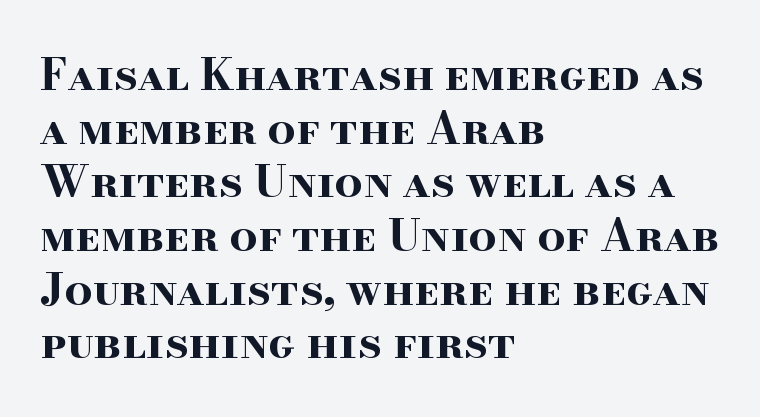
The rendering uses a bold face; every stroke is thick and dark. Ordinary non-slanted type is in use. Just letters on the line, the space beneath them empty. A typesetter would label this face a serif.
